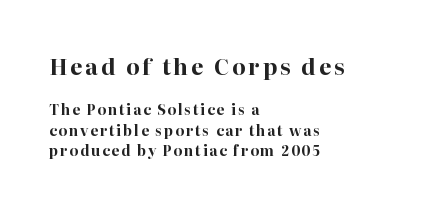
Q: Is the text bold? A: Yes.
Q: Is the text italic (slanted)? A: No, it is upright.
Q: Is the text underlined? A: No.
Q: How is the paragraph aligned? A: Left-aligned.
Q: Is the spacing between lines tight, normal or loose? A: Normal.
Q: Which block of text is set in a larger size, the first (top) or the second (bottom)? A: The first (top) one.
